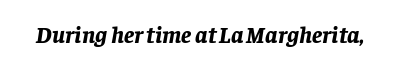
{"italic": "yes", "lean": "right", "slant_degrees": 8, "bold": "yes", "underline": "no", "letter_spacing": "normal", "letter_spacing_em": 0.0, "glyph_px": 24}
